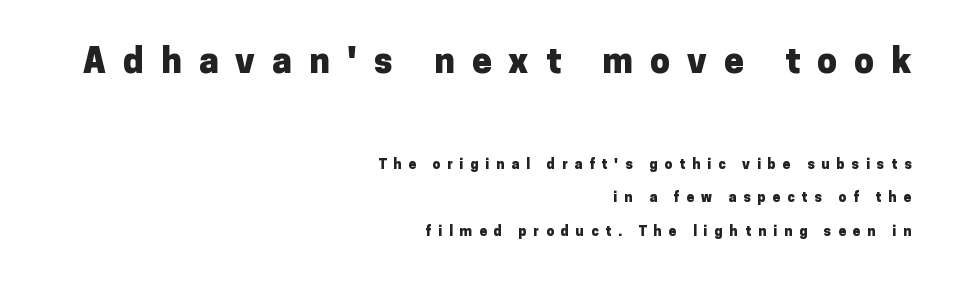
Q: Is the text bold? A: Yes.
Q: Is the text italic (slanted)? A: No, it is upright.
Q: Is the typeface a serif or a sans-serif typeface? A: Sans-serif.
Q: Is the text underlined? A: No.
Q: How is the paragraph aligned? A: Right-aligned.
Q: Is the spacing between letters normal or unusually wide? A: Unusually wide.
Q: Is the spacing between lines tight, normal or loose? A: Loose.
Q: Which block of text is set in a larger size, the first (top) or the second (bottom)? A: The first (top) one.
Q: Width (condensed, normal, or wide)? A: Normal.
Q: Stroke contrast? A: Low.
Q: x-height? A: Medium.
Q: Monospaced? A: No.
